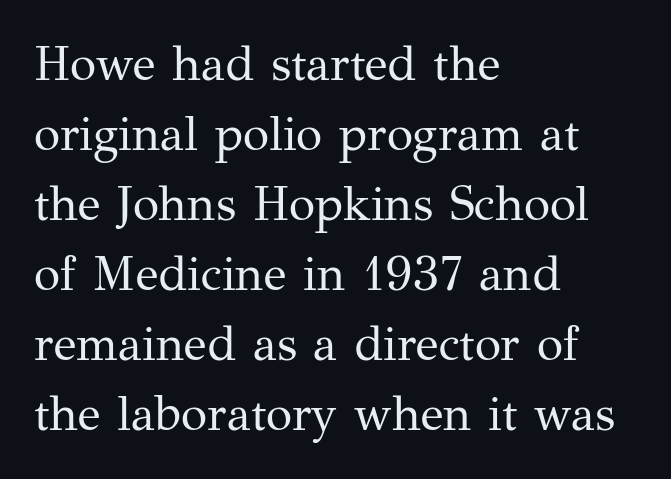
Descenders are the only things crossing below the line. Is this a fixed-width face? No — the glyphs have proportional, varying widths. A quiet, ordinary-to-light weight characterises the typeface. These lines stack with their left ends in a neat column.
